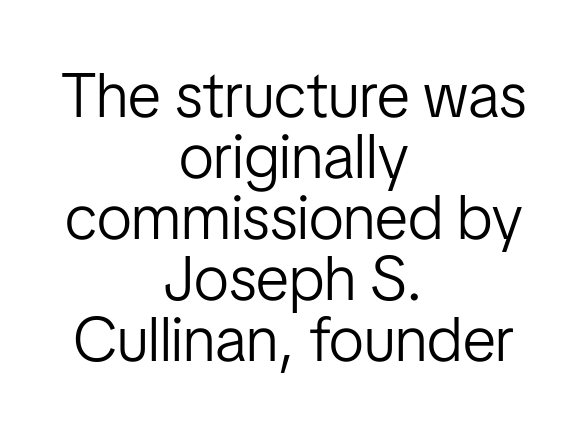
Q: Is the text bold? A: No.
Q: Is the text italic (slanted)? A: No, it is upright.
Q: Is the typeface a serif or a sans-serif typeface? A: Sans-serif.
Q: Is the text underlined? A: No.
Q: How is the paragraph aligned? A: Centered.
Q: Is the spacing between letters normal or unusually wide? A: Normal.
Q: Is the spacing between lines tight, normal or loose? A: Tight.
Q: Width (condensed, normal, or wide)? A: Condensed.
Q: Stroke contrast? A: Low.
Q: x-height? A: Medium.
Q: Monospaced? A: No.
